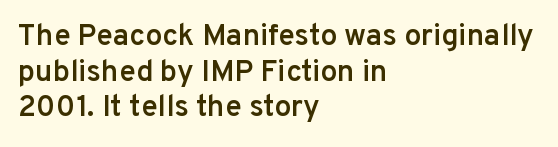
The image shows 30 px semibold sans-serif type, upright; set left-aligned, line spacing 1.19x, normal letter spacing, not underlined; low stroke contrast and a medium x-height.
